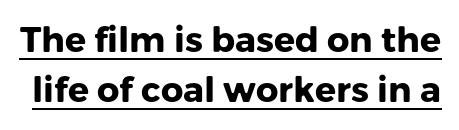
Q: Is the text bold? A: Yes.
Q: Is the text italic (slanted)? A: No, it is upright.
Q: Is the typeface a serif or a sans-serif typeface? A: Sans-serif.
Q: Is the text underlined? A: Yes.
Q: Is the spacing between letters normal or unusually wide? A: Normal.
Q: Is the spacing between lines tight, normal or loose? A: Normal.
Q: Width (condensed, normal, or wide)? A: Normal.
Q: Stroke contrast? A: Low.
Q: x-height? A: Medium.
Q: Monospaced? A: No.
